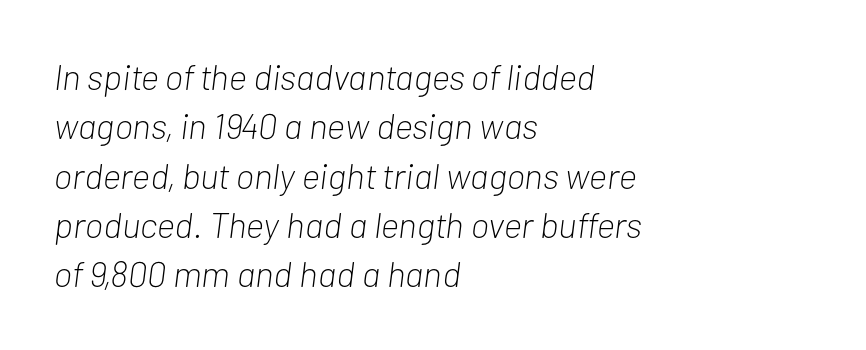
The image shows 36 px light, condensed type, italic (leaning right); set left-aligned, normal line spacing (1.37x), normal letter spacing, not underlined; low stroke contrast and a medium x-height.
